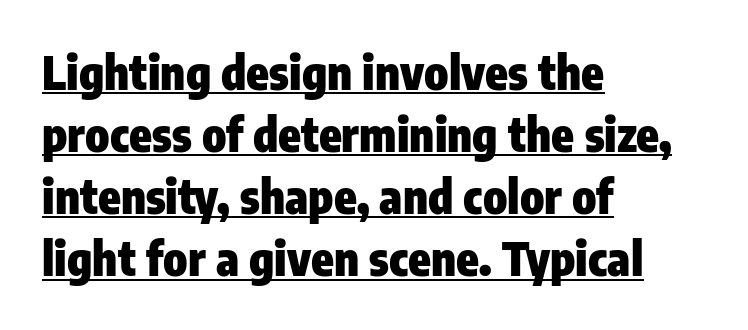
{"serif": "no", "italic": "no", "bold": "yes", "weight": "heavy", "width": "condensed", "stroke_contrast": "low", "x_height": "medium", "monospaced": "no", "underline": "yes", "align": "left", "line_spacing": "normal", "line_spacing_ratio": 1.35, "letter_spacing": "normal", "letter_spacing_em": 0.0, "glyph_px": 46}
